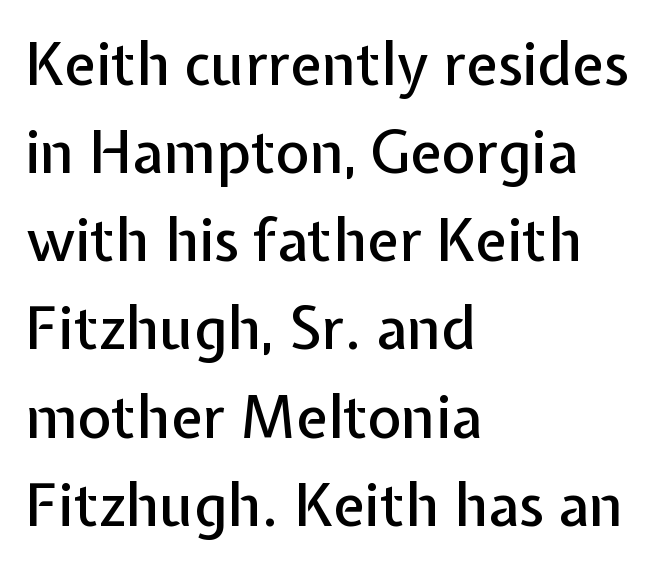
{"serif": "no", "italic": "no", "width": "normal", "stroke_contrast": "low", "x_height": "medium", "monospaced": "no", "underline": "no", "align": "left", "line_spacing": "normal", "line_spacing_ratio": 1.52, "letter_spacing": "normal", "letter_spacing_em": 0.0, "glyph_px": 58}
